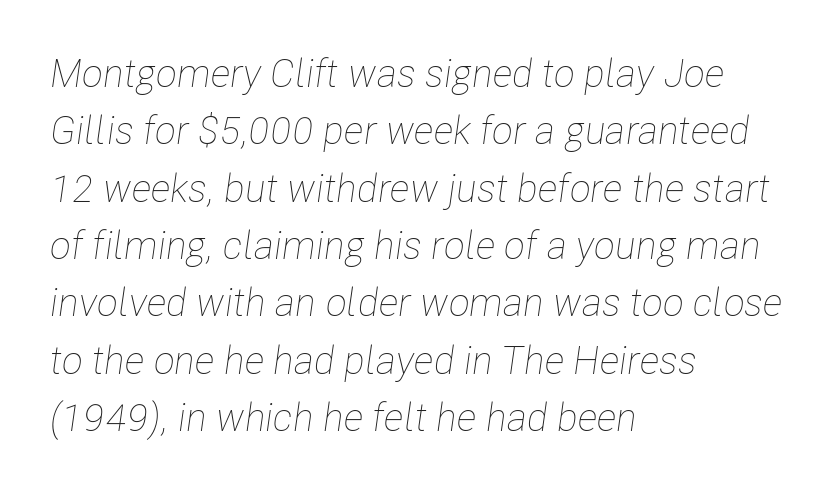
The image shows 39 px thin, condensed type, italic (leaning right); set left-aligned, normal line spacing (1.47x), normal letter spacing, not underlined; low stroke contrast and a medium x-height.
